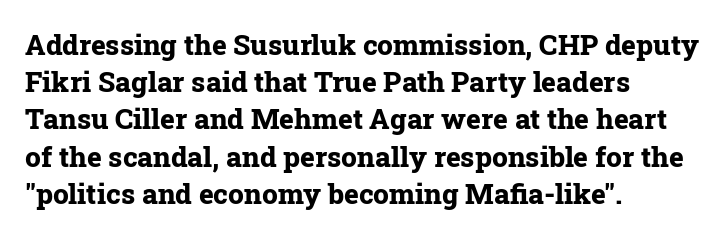
Every letter is thick-stroked: bold, no question. Line starts are locked; line ends wander. The letterforms sit shoulder to shoulder at normal distance. The face used here is proportionally spaced, like ordinary book or web type.
